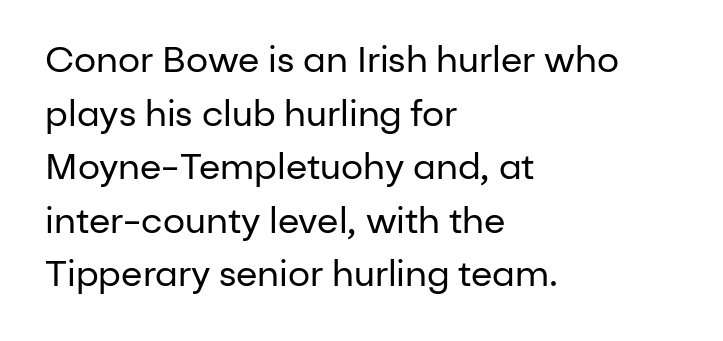
No chunkiness to these letters — they're not bold. The space beneath each line is pristine and unruled. Horizontally, the lines are justified to the leading edge only. The letters sit at their default tracking, neither squeezed nor spread.
